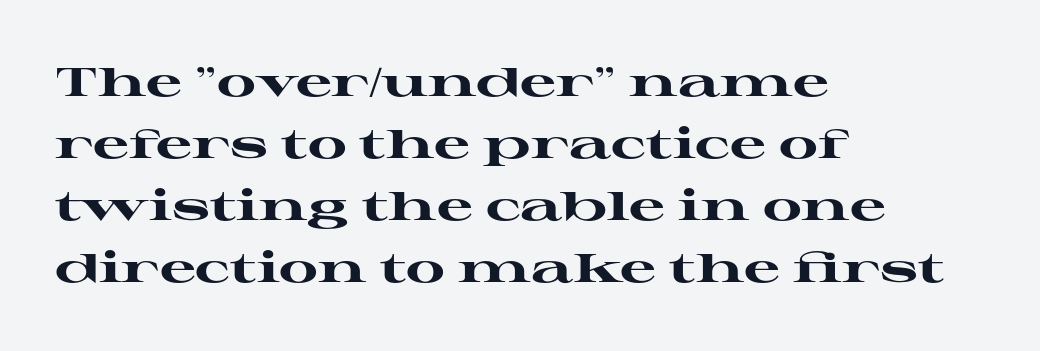
{"serif": "yes", "italic": "no", "bold": "yes", "weight": "heavy", "width": "wide", "stroke_contrast": "high", "x_height": "medium", "monospaced": "no", "underline": "no", "align": "left", "line_spacing": "normal", "line_spacing_ratio": 1.55, "letter_spacing": "normal", "letter_spacing_em": 0.0, "glyph_px": 40}
